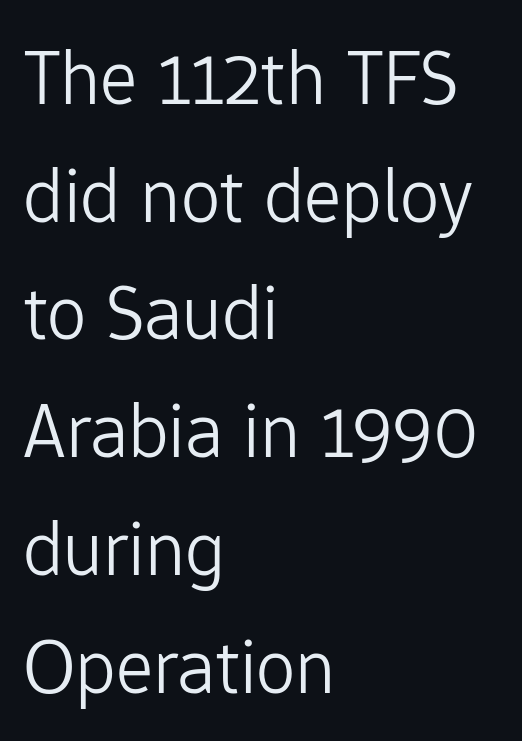
The typesetting does not lean heavy: it is not bold. Horizontal alignment here is leftward, the default for most running prose. Compared with typical paragraphs, the rows here are spaced about the same. To sum up the face: it is a sans, with no serifs.
